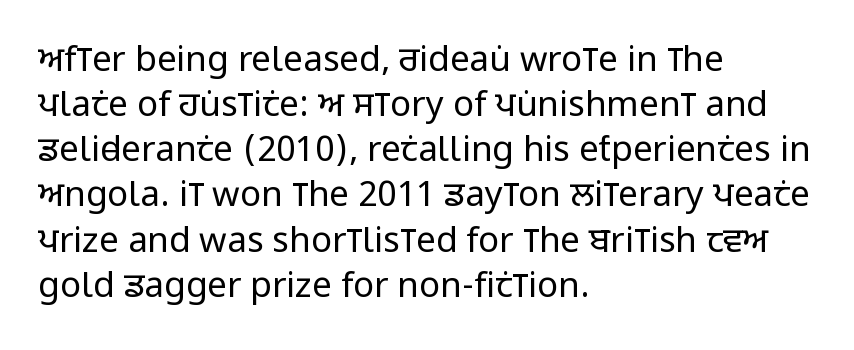
Q: Is the text bold? A: No.
Q: Is the text italic (slanted)? A: No, it is upright.
Q: Is the typeface a serif or a sans-serif typeface? A: Sans-serif.
Q: Is the text underlined? A: No.
Q: How is the paragraph aligned? A: Left-aligned.
Q: Is the spacing between letters normal or unusually wide? A: Normal.
Q: Is the spacing between lines tight, normal or loose? A: Normal.
Q: Width (condensed, normal, or wide)? A: Condensed.
Q: Stroke contrast? A: Low.
Q: x-height? A: Large.
Q: Monospaced? A: No.
